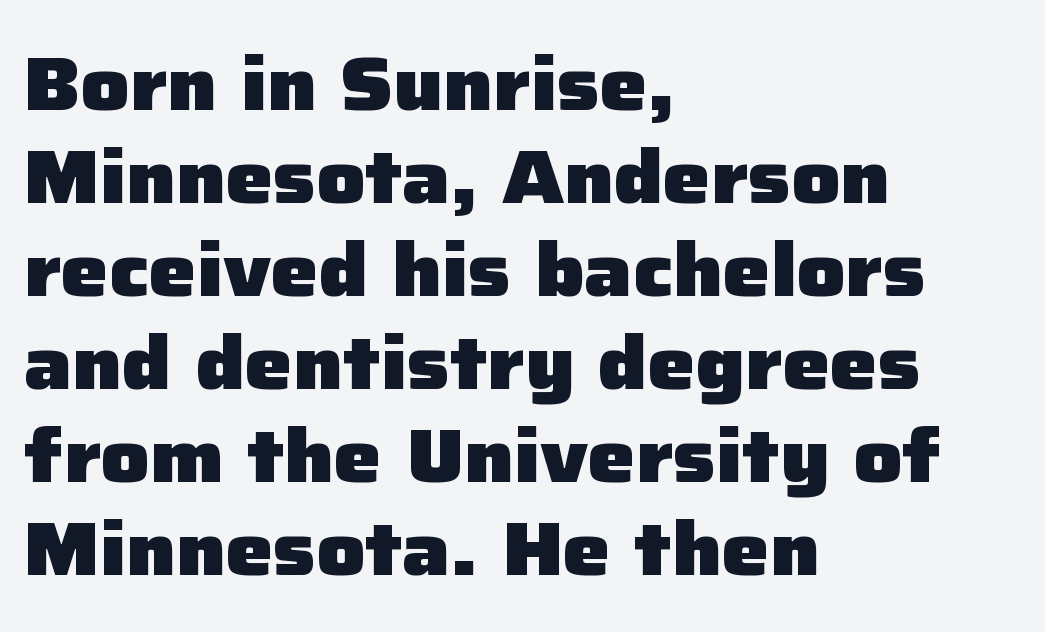
{"serif": "no", "italic": "no", "bold": "yes", "weight": "heavy", "width": "normal", "stroke_contrast": "low", "x_height": "medium", "monospaced": "no", "underline": "no", "align": "left", "line_spacing_ratio": 1.24, "letter_spacing": "normal", "letter_spacing_em": 0.0, "glyph_px": 75}
